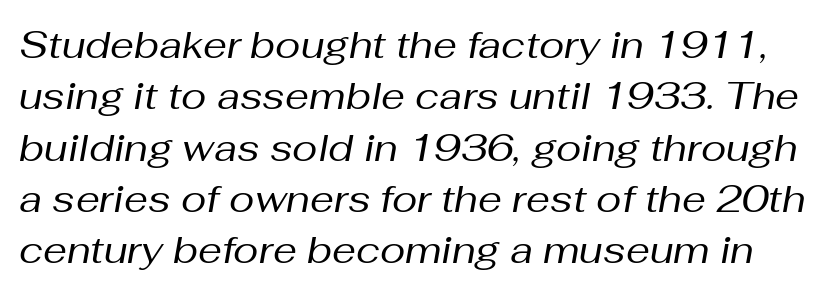
In terms of posture, this sample is oblique. This rendering leaves character spacing at its baseline value. Compared with typical paragraphs, the rows here are spaced about the same. The strokes carry an ordinary text weight at most. Type without underlining. The passage shown is typed in a proportional face where columns would drift.
